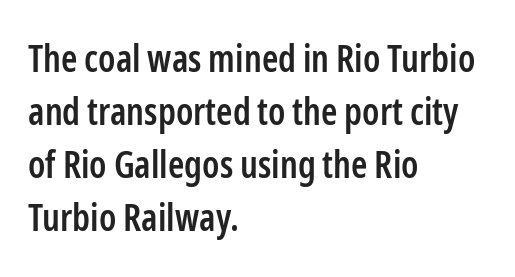
Q: Is the text bold? A: Semi-bold.
Q: Is the text italic (slanted)? A: No, it is upright.
Q: Is the typeface a serif or a sans-serif typeface? A: Sans-serif.
Q: Is the text underlined? A: No.
Q: How is the paragraph aligned? A: Left-aligned.
Q: Is the spacing between letters normal or unusually wide? A: Normal.
Q: Is the spacing between lines tight, normal or loose? A: Normal.
Q: Width (condensed, normal, or wide)? A: Condensed.
Q: Stroke contrast? A: Low.
Q: x-height? A: Medium.
Q: Monospaced? A: No.
